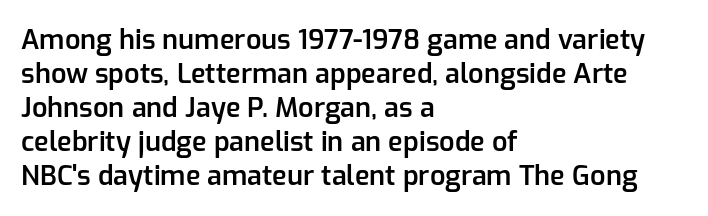
{"italic": "no", "bold": "semi", "underline": "no", "align": "left", "line_spacing": "normal", "line_spacing_ratio": 1.26, "letter_spacing": "normal", "letter_spacing_em": 0.0, "glyph_px": 27}
